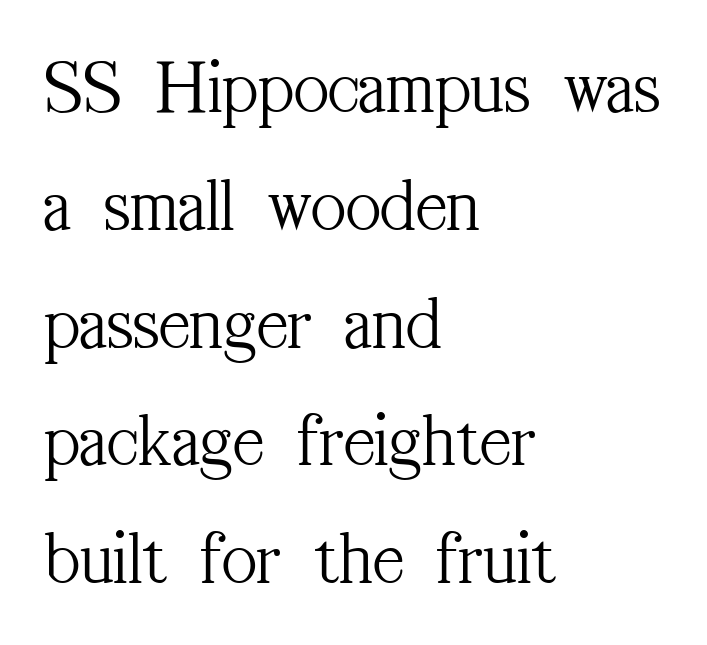
The image shows 76 px light, condensed serif type, upright; set left-aligned, normal line spacing (1.55x), normal letter spacing, not underlined; medium stroke contrast and a medium x-height.
